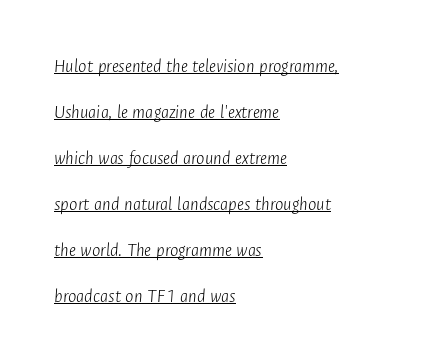
Q: Is the text bold? A: No.
Q: Is the text italic (slanted)? A: Yes, it leans right by about 4 degrees.
Q: Is the text underlined? A: Yes.
Q: How is the paragraph aligned? A: Left-aligned.
Q: Is the spacing between letters normal or unusually wide? A: Normal.
Q: Is the spacing between lines tight, normal or loose? A: Loose.
